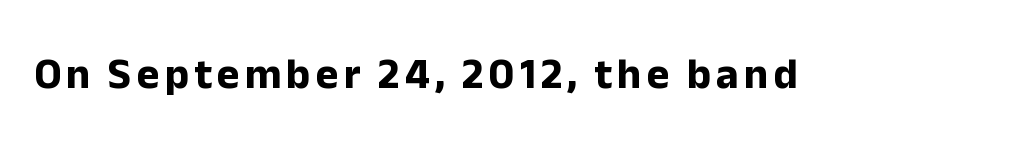
{"serif": "no", "italic": "no", "bold": "yes", "weight": "bold", "width": "normal", "stroke_contrast": "low", "x_height": "medium", "monospaced": "no", "underline": "no", "glyph_px": 43}
